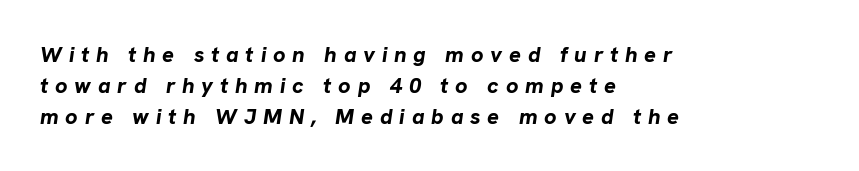
The image shows 22 px bold type, italic (leaning right); set left-aligned, normal line spacing (1.4x), unusually wide letter spacing (+0.31 em), not underlined.
